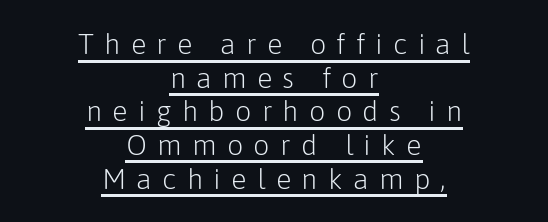
The image shows 29 px light sans-serif type, upright; set centered, line spacing 1.16x, unusually wide letter spacing (+0.35 em), underlined; low stroke contrast and a medium x-height.
